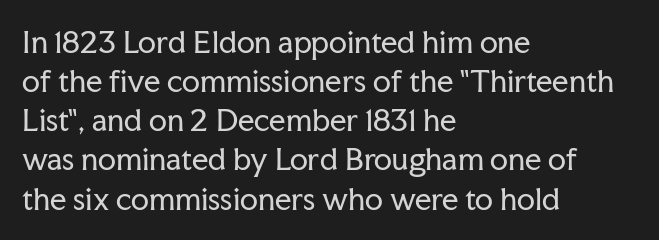
Compared with typical paragraphs, the rows here are spaced about the same. In terms of letterform style, serifs are clearly present. The typesetter chose a ragged-right arrangement here. No heavy texture on the line: the type isn't bold. Think of a printed novel: that variable character pitch is what you see here.
